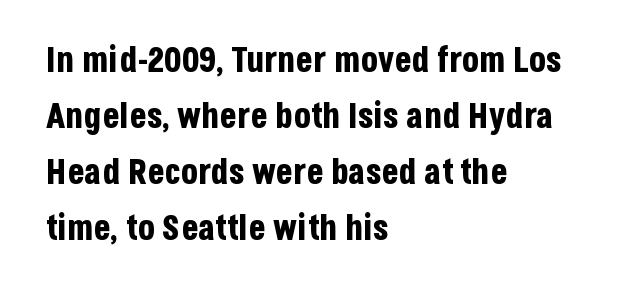
{"serif": "no", "italic": "no", "bold": "yes", "weight": "bold", "width": "condensed", "stroke_contrast": "low", "x_height": "large", "monospaced": "no", "underline": "no", "align": "left", "line_spacing": "normal", "line_spacing_ratio": 1.6, "letter_spacing": "normal", "letter_spacing_em": 0.0, "glyph_px": 35}
